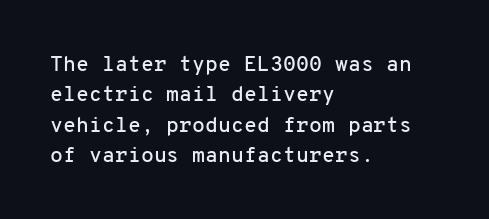
Q: Is the text italic (slanted)? A: No, it is upright.
Q: Is the text underlined? A: No.
Q: How is the paragraph aligned? A: Left-aligned.
Q: Is the spacing between letters normal or unusually wide? A: Normal.
Q: Is the spacing between lines tight, normal or loose? A: Normal.
